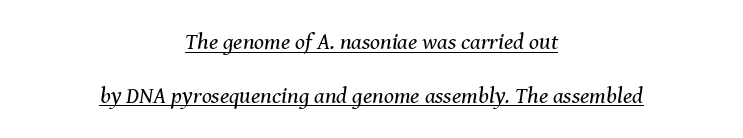
Q: Is the text bold? A: No.
Q: Is the text italic (slanted)? A: Yes, it leans right by about 8 degrees.
Q: Is the text underlined? A: Yes.
Q: How is the paragraph aligned? A: Centered.
Q: Is the spacing between letters normal or unusually wide? A: Normal.
Q: Is the spacing between lines tight, normal or loose? A: Loose.
